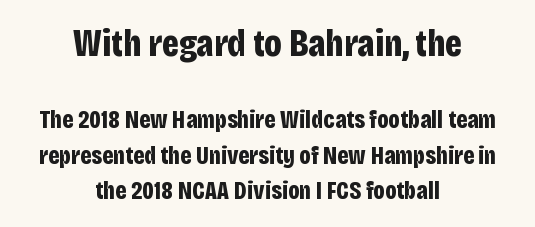
Q: Is the text bold? A: Yes.
Q: Is the text italic (slanted)? A: No, it is upright.
Q: Is the typeface a serif or a sans-serif typeface? A: Sans-serif.
Q: Is the text underlined? A: No.
Q: How is the paragraph aligned? A: Centered.
Q: Is the spacing between letters normal or unusually wide? A: Normal.
Q: Is the spacing between lines tight, normal or loose? A: Normal.
Q: Which block of text is set in a larger size, the first (top) or the second (bottom)? A: The first (top) one.
Q: Width (condensed, normal, or wide)? A: Condensed.
Q: Stroke contrast? A: Low.
Q: x-height? A: Large.
Q: Monospaced? A: No.
